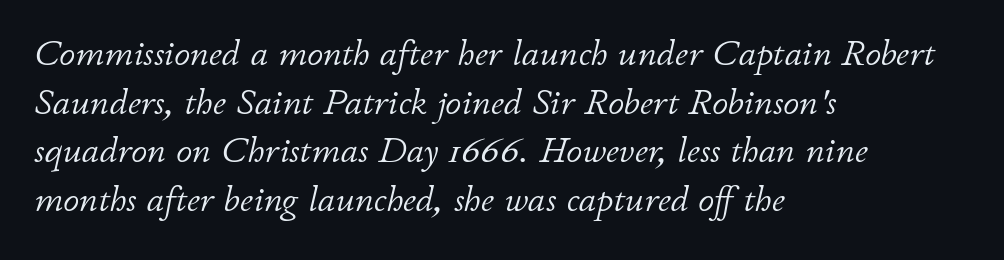
Is the type heavy? It reads as light-to-regular instead. Horizontally, the lines are justified to the leading edge only. Descenders hang freely into open space. Varying glyph widths throughout — classic text-font behaviour. A typesetter would mark this as italic. The passage shown stacks its lines at a standard gap.
